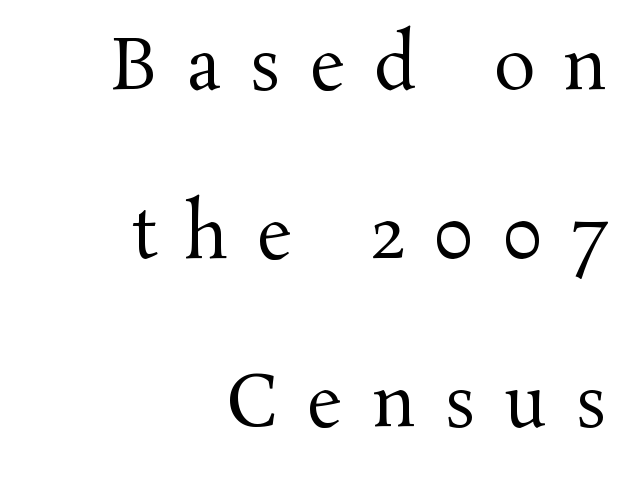
These lines are composed in type with serifs. No extra ink here — the face is not bold. Note the varied advance widths — an 'i' is clearly narrower than an 'm'. There is plenty of visible air inserted between adjacent glyphs. Regarding leading, the lines here are spaced well apart. Which margin do the lines hug? The right one — the left edge is uneven.
